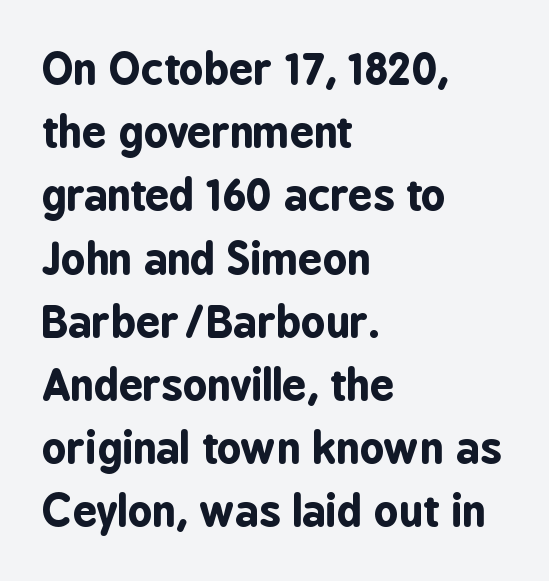
The image shows 43 px bold, condensed sans-serif type, upright; set left-aligned, normal line spacing (1.47x), normal letter spacing, not underlined; low stroke contrast and a medium x-height.
